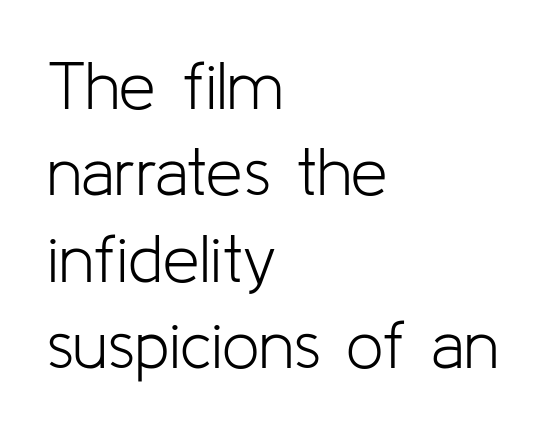
The image shows 66 px light sans-serif type, upright; set left-aligned, normal line spacing (1.31x), normal letter spacing, not underlined; low stroke contrast and a medium x-height.
